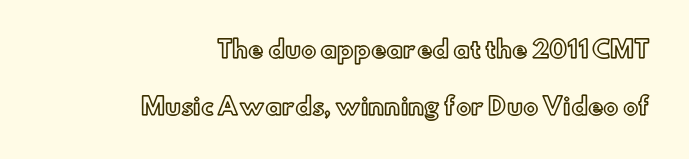
The face used here is rendered with its standard letterfit. Line endings align vertically; line beginnings do not. Beneath every word, the page is bare. No italicization has been applied; the sample stays upright. In terms of leading, this rendering errs on the spacious side.
